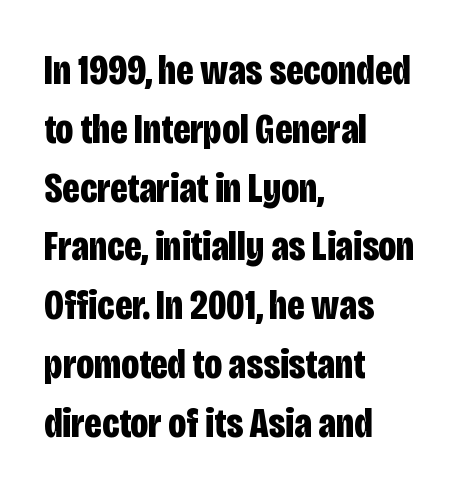
{"serif": "no", "italic": "no", "bold": "yes", "weight": "bold", "width": "condensed", "stroke_contrast": "low", "x_height": "large", "monospaced": "no", "underline": "no", "align": "left", "line_spacing": "normal", "line_spacing_ratio": 1.4, "letter_spacing": "normal", "letter_spacing_em": 0.0, "glyph_px": 42}
